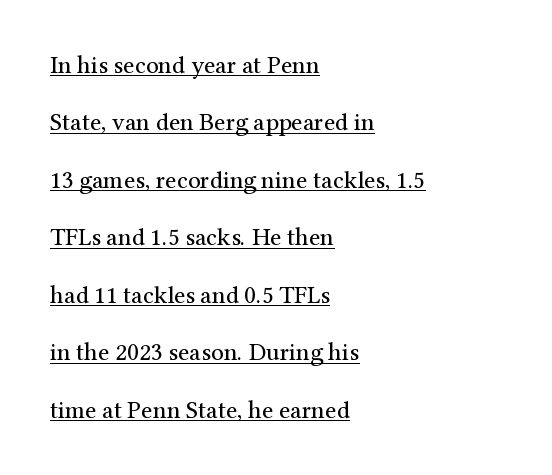
The rendering keeps characters at their native spacing. The rendered words wear a rule along their underside. Vertically, the passage feels expansive, rows floating well apart. This sample is left-justified, so line endings fall wherever the words run out. Every stem runs plumb, perpendicular to the baseline. Ink coverage per letter is moderate at most.
